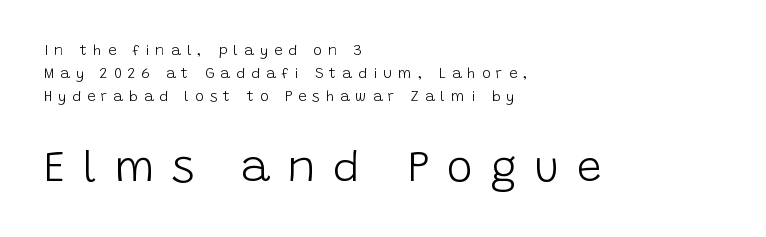
One-word summary of the alignment: left. Quick note: interline space is typical. Top chunk: small. Bottom chunk: large. The strip under each line holds only bare page. Unbolded letterforms with no extra heft. In terms of posture, this sample is upright.
